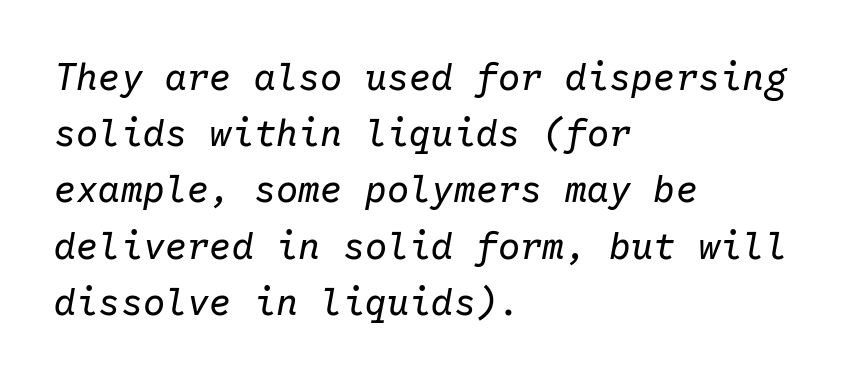
{"italic": "yes", "lean": "right", "slant_degrees": 10, "bold": "no", "weight": "regular", "width": "normal", "stroke_contrast": "low", "x_height": "medium", "monospaced": "yes", "underline": "no", "align": "left", "line_spacing": "normal", "line_spacing_ratio": 1.52, "letter_spacing": "normal", "letter_spacing_em": 0.0, "glyph_px": 37}
